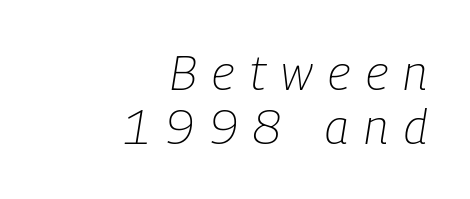
Inter-character spacing is expanded well beyond the font's built-in metrics. The specimen reads as italic at a glance. You could not count columns in this text — the font is proportionally spaced. Interline gaps are noticeably narrow in this sample. Teacher's note: observe the even right margin — that is flush-right alignment.
